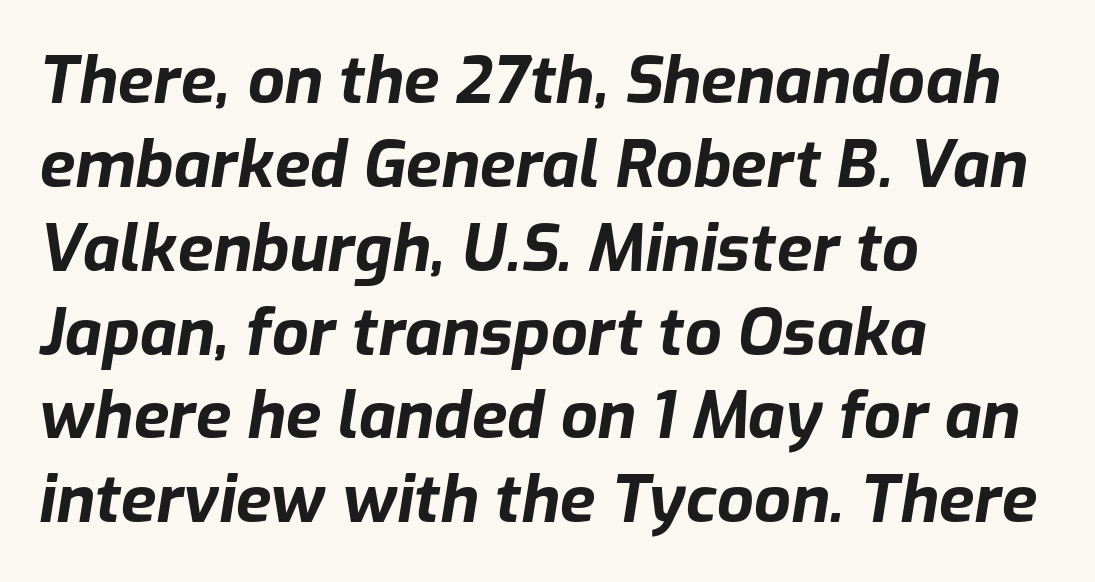
The image shows 65 px bold type, italic (leaning right); set left-aligned, normal line spacing (1.29x), normal letter spacing, not underlined; low stroke contrast and a medium x-height.
